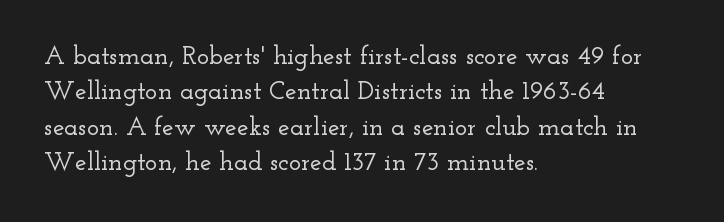
The image shows 26 px text type, upright; set left-aligned, normal line spacing (1.36x), normal letter spacing, not underlined.
